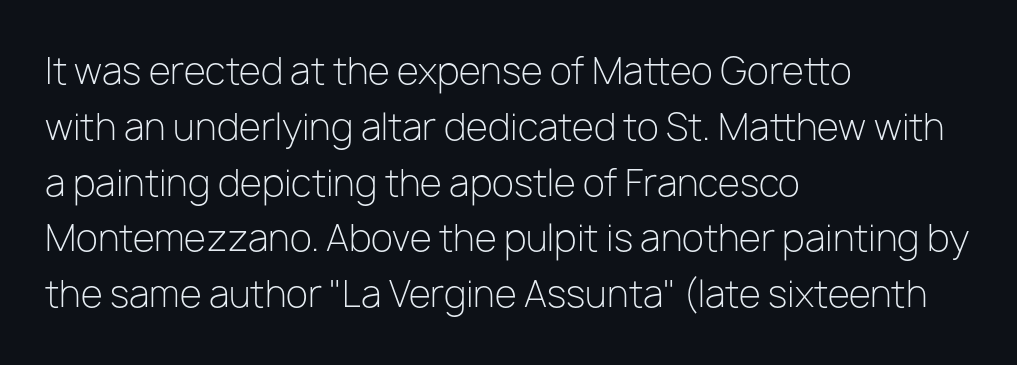
{"serif": "no", "italic": "no", "bold": "no", "weight": "light", "width": "normal", "stroke_contrast": "low", "x_height": "medium", "monospaced": "no", "underline": "no", "align": "left", "line_spacing": "normal", "line_spacing_ratio": 1.55, "letter_spacing": "normal", "letter_spacing_em": 0.0, "glyph_px": 36}
